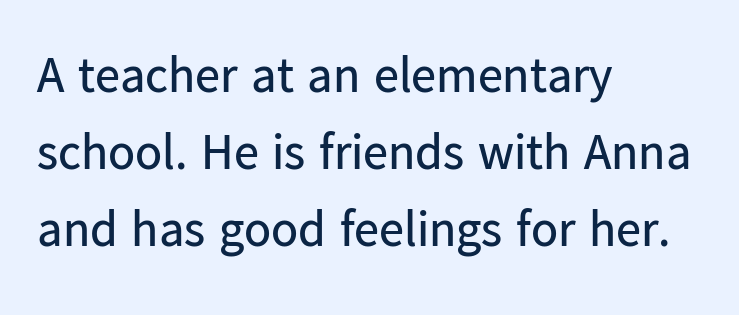
{"serif": "no", "italic": "no", "bold": "no", "weight": "regular", "width": "normal", "stroke_contrast": "low", "x_height": "medium", "monospaced": "no", "underline": "no", "align": "left", "line_spacing": "normal", "line_spacing_ratio": 1.54, "letter_spacing": "normal", "letter_spacing_em": 0.0, "glyph_px": 50}
